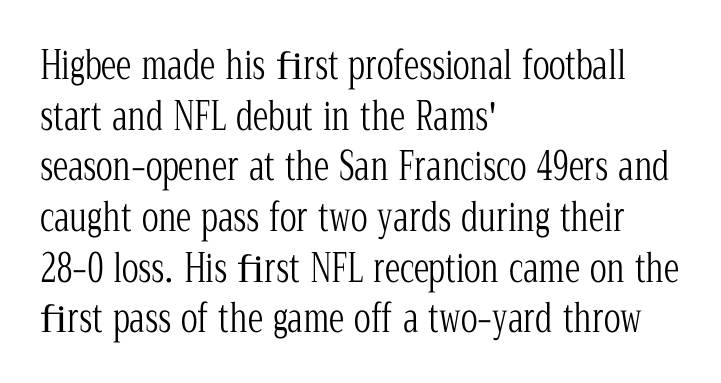
Descenders are the only things crossing below the line. The rendering uses a moderate line-height, typical for paragraphs. Horizontal alignment here is leftward, the default for most running prose. The type sits square on the baseline with zero lean. No chunkiness to these letters — they're not bold. A typesetter would label this face a serif.
